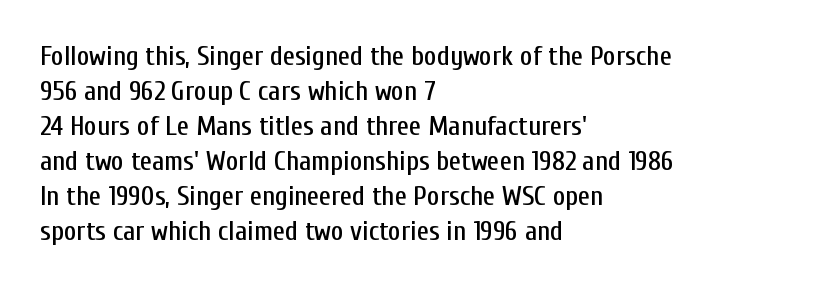
{"italic": "no", "underline": "no", "align": "left", "line_spacing": "normal", "line_spacing_ratio": 1.3, "letter_spacing": "normal", "letter_spacing_em": 0.0, "glyph_px": 27}
